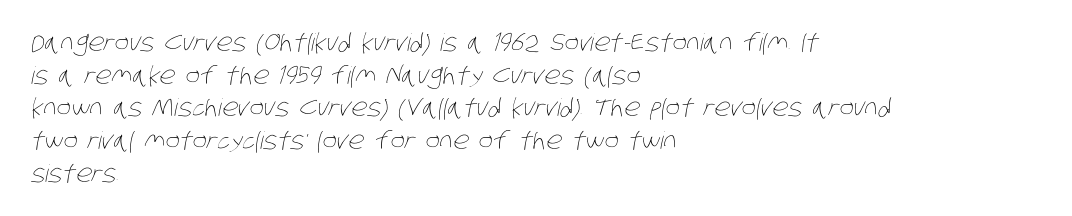
The image shows 24 px text type; set left-aligned, normal line spacing (1.36x), normal letter spacing, not underlined.
